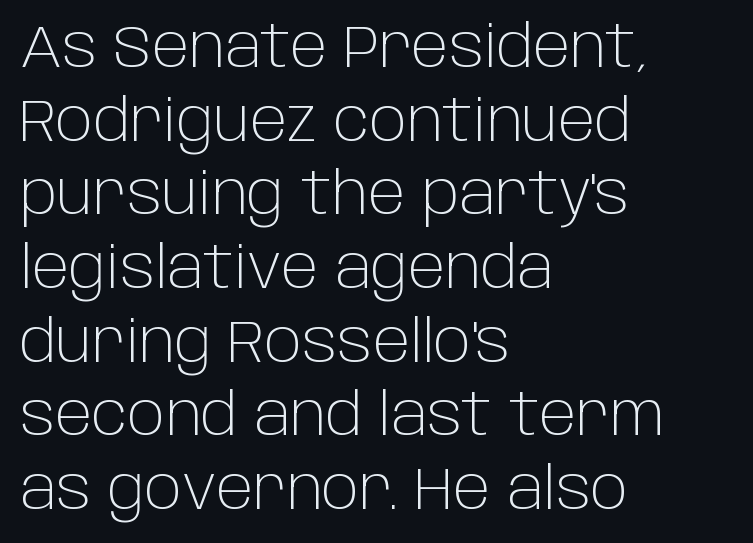
Every stem runs plumb, perpendicular to the baseline. Where is the straight margin? On the left. Here the designer chose a conventional face with non-uniform glyph widths. How are the letters spaced? Ordinarily, with no added tracking.
